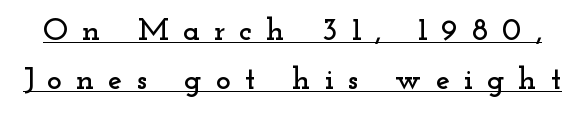
The image shows 32 px wide serif type, upright; set normal line spacing (1.53x), unusually wide letter spacing (+0.43 em), underlined; low stroke contrast and a small x-height.
